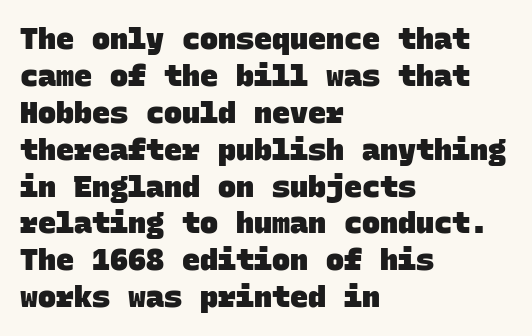
Q: Is the text bold? A: Yes.
Q: Is the typeface a serif or a sans-serif typeface? A: Sans-serif.
Q: Is the text underlined? A: No.
Q: How is the paragraph aligned? A: Left-aligned.
Q: Is the spacing between letters normal or unusually wide? A: Normal.
Q: Width (condensed, normal, or wide)? A: Normal.
Q: Stroke contrast? A: Low.
Q: x-height? A: Large.
Q: Monospaced? A: Yes.
